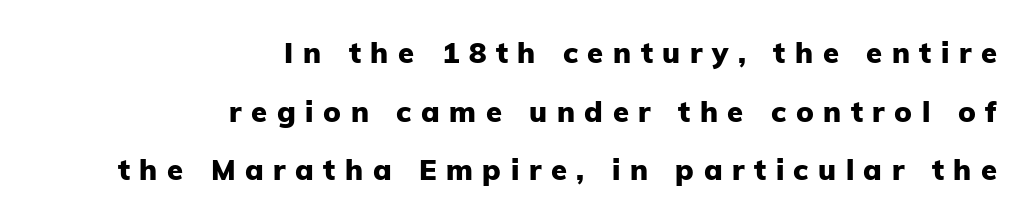
The image shows 29 px heavy sans-serif type, upright; set right-aligned, loose line spacing (2.02x), unusually wide letter spacing (+0.33 em), not underlined; low stroke contrast and a medium x-height.
